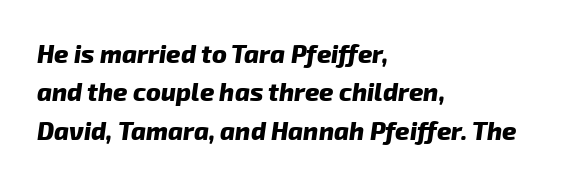
Q: Is the text bold? A: Yes.
Q: Is the text underlined? A: No.
Q: How is the paragraph aligned? A: Left-aligned.
Q: Is the spacing between letters normal or unusually wide? A: Normal.
Q: Is the spacing between lines tight, normal or loose? A: Normal.
